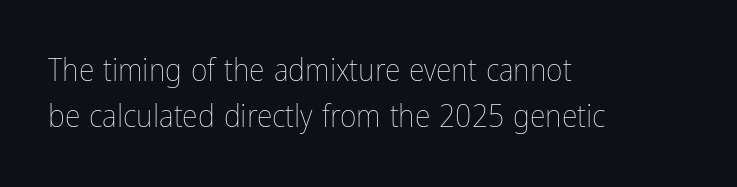
{"italic": "no", "bold": "no", "weight": "thin", "width": "condensed", "stroke_contrast": "low", "x_height": "medium", "monospaced": "no", "underline": "no", "align": "left", "line_spacing": "normal", "line_spacing_ratio": 1.43, "letter_spacing": "normal", "letter_spacing_em": 0.0, "glyph_px": 32}
